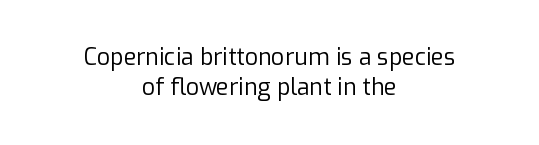
No letter is thick-stroked: the sample isn't bold. Posture: vertical. Each word holds together tightly as a unit, with standard inter-letter gaps. One glance says typical: line gaps are just what's usual.
